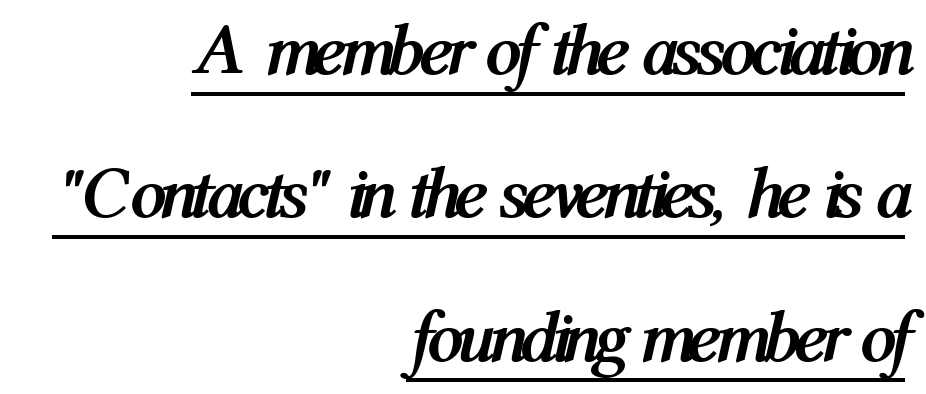
{"italic": "yes", "lean": "right", "slant_degrees": 12, "bold": "yes", "weight": "semibold", "width": "condensed", "stroke_contrast": "medium", "x_height": "medium", "monospaced": "no", "underline": "yes", "align": "right", "line_spacing": "loose", "line_spacing_ratio": 1.99, "letter_spacing": "normal", "letter_spacing_em": 0.0, "glyph_px": 72}
